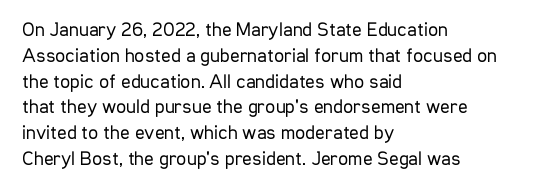
{"italic": "no", "bold": "no", "underline": "no", "align": "left", "line_spacing": "normal", "line_spacing_ratio": 1.29, "letter_spacing": "normal", "letter_spacing_em": 0.0, "glyph_px": 20}
